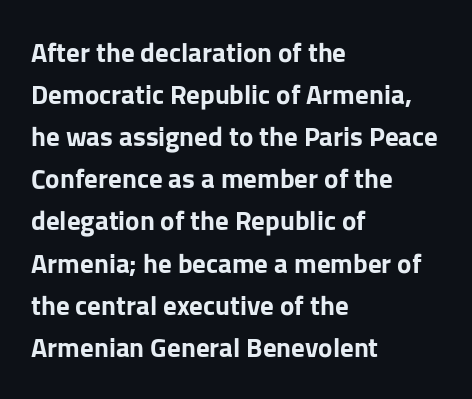
{"italic": "no", "bold": "yes", "underline": "no", "align": "left", "line_spacing": "normal", "line_spacing_ratio": 1.56, "letter_spacing": "normal", "letter_spacing_em": 0.0, "glyph_px": 27}
